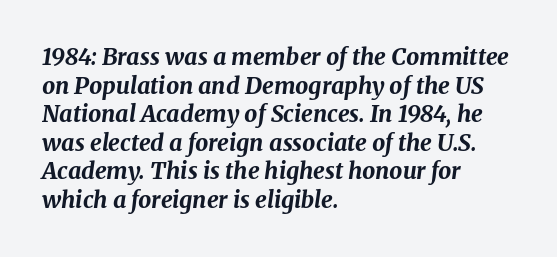
Q: Is the text bold? A: Yes.
Q: Is the text italic (slanted)? A: Yes, it leans right by about 8 degrees.
Q: Is the text underlined? A: No.
Q: How is the paragraph aligned? A: Left-aligned.
Q: Is the spacing between letters normal or unusually wide? A: Normal.
